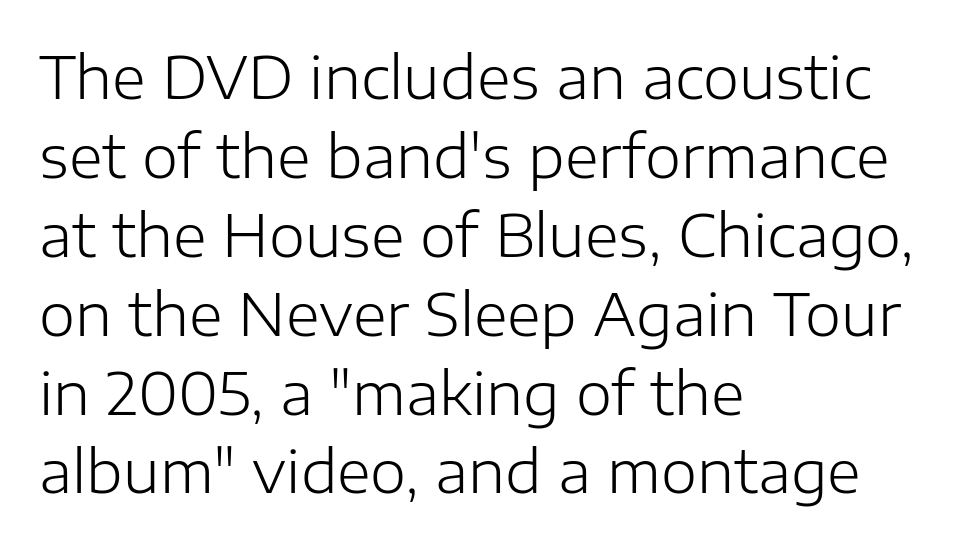
These lines were composed using upright roman letters. This rendering leaves character spacing at its baseline value. Alignment: flush left. These lines are rendered in a variable-pitch font.
